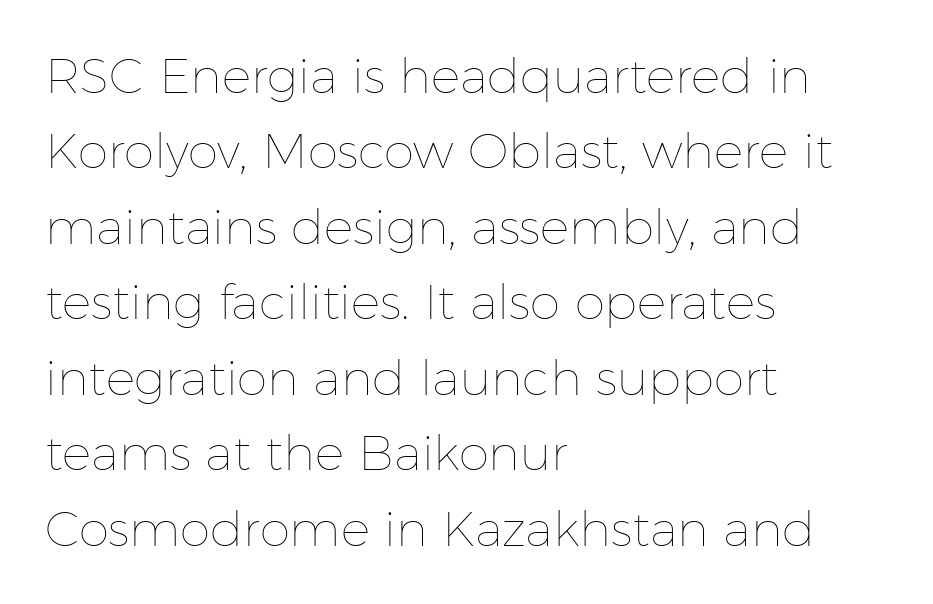
The image shows 49 px thin type, upright; set left-aligned, normal line spacing (1.54x), normal letter spacing, not underlined; low stroke contrast and a medium x-height.
